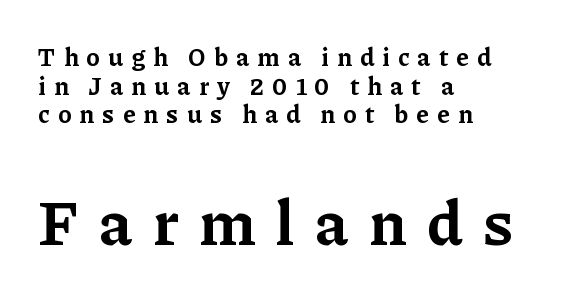
{"serif": "yes", "italic": "no", "bold": "yes", "weight": "bold", "width": "normal", "stroke_contrast": "low", "x_height": "medium", "monospaced": "no", "underline": "no", "align": "left", "line_spacing": "tight", "line_spacing_ratio": 1.15, "letter_spacing": "wide", "letter_spacing_em": 0.33, "larger_block": "second", "size_ratio": 2.52, "glyph_px": 63}
